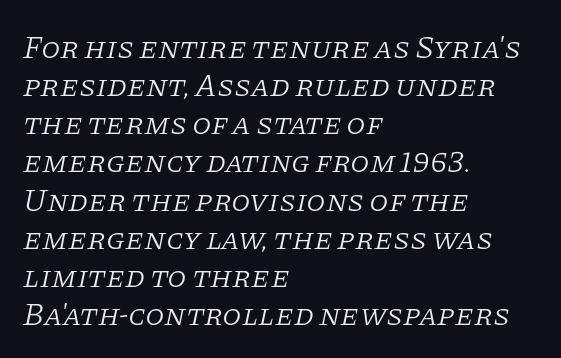
The rendering anchors every line to the left-hand side. Do the characters align in a grid? No, the font is proportional. Beneath every word, the page is bare. Serif or sans? Serif — the stroke terminals have little feet.
